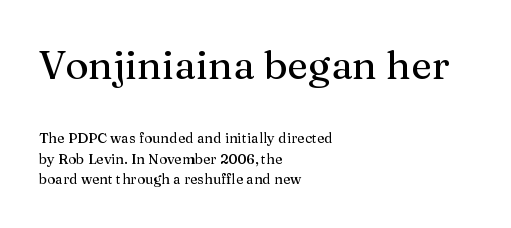
The image shows 40 px serif type, upright; set left-aligned, normal line spacing (1.46x), normal letter spacing, not underlined; the first (top) block is 2.86x larger; medium stroke contrast and a medium x-height.
